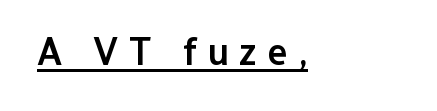
The image shows 38 px semibold sans-serif type, upright; set left-aligned, unusually wide letter spacing (+0.29 em), underlined; low stroke contrast and a medium x-height.
